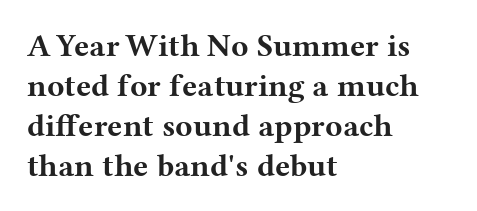
The specimen omits any rule beneath the text block's lines. What kind of face is this? One with serifs. Looks like regular typesetting: each glyph gets only the width it needs. Nobody touched the tracking dial on this one.
